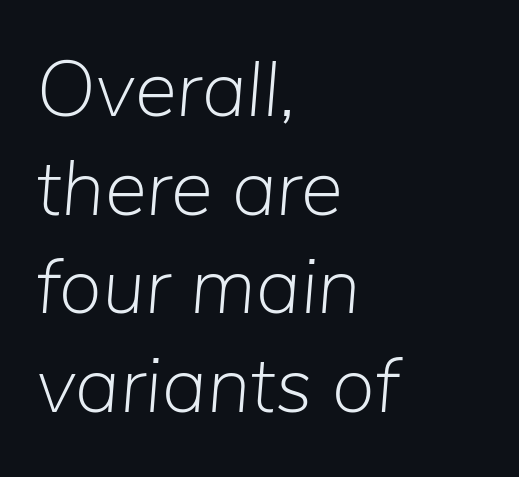
{"italic": "yes", "lean": "right", "slant_degrees": 5, "bold": "no", "weight": "light", "width": "normal", "stroke_contrast": "low", "x_height": "medium", "monospaced": "no", "underline": "no", "align": "left", "line_spacing": "normal", "line_spacing_ratio": 1.25, "letter_spacing": "normal", "letter_spacing_em": 0.0, "glyph_px": 79}
